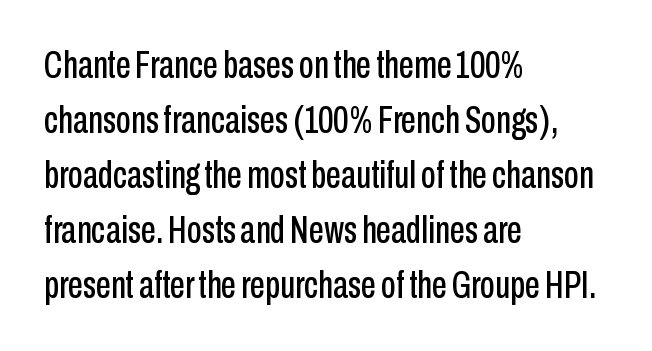
Q: Is the text italic (slanted)? A: No, it is upright.
Q: Is the typeface a serif or a sans-serif typeface? A: Sans-serif.
Q: Is the text underlined? A: No.
Q: How is the paragraph aligned? A: Left-aligned.
Q: Is the spacing between letters normal or unusually wide? A: Normal.
Q: Is the spacing between lines tight, normal or loose? A: Normal.
Q: Width (condensed, normal, or wide)? A: Condensed.
Q: Stroke contrast? A: Low.
Q: x-height? A: Medium.
Q: Monospaced? A: No.
